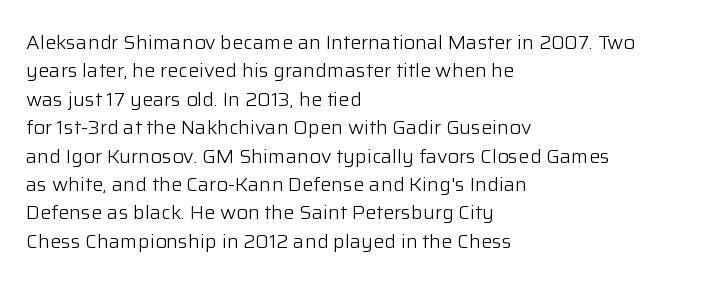
The image shows 20 px text type, upright; set left-aligned, normal line spacing (1.42x), normal letter spacing, not underlined.
